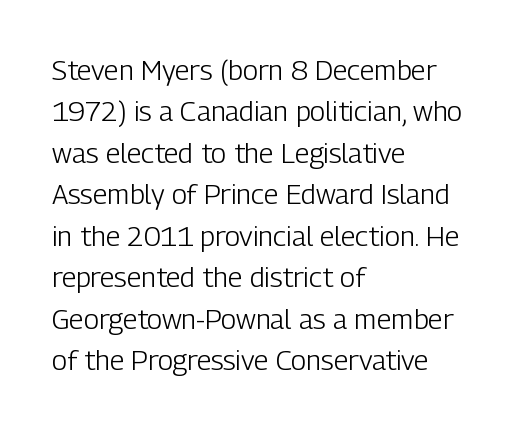
Type style note: lacks serifs. Upright lettering throughout. Which margin do the lines hug? The left one — the right edge is uneven. Heaviness? Minimal to ordinary, like unemphasized prose. A typesetter would call this proportional, since set widths differ per character.
